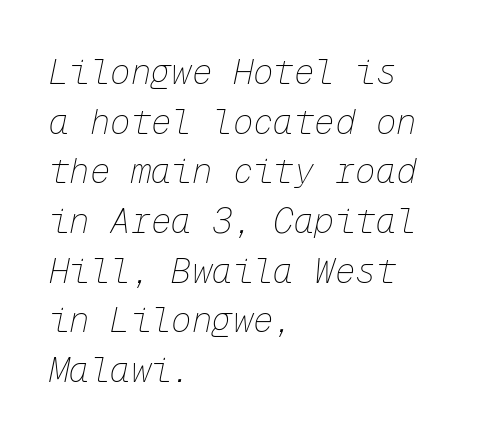
These lines sit exactly where default settings would place them. The face used here is rendered with its standard letterfit. The letters look calm and open, with moderate or lighter stems. The foot of each line stays bare and open. This sample has the even, mechanical cadence of fixed-width lettering. The specimen reads as italic at a glance.
